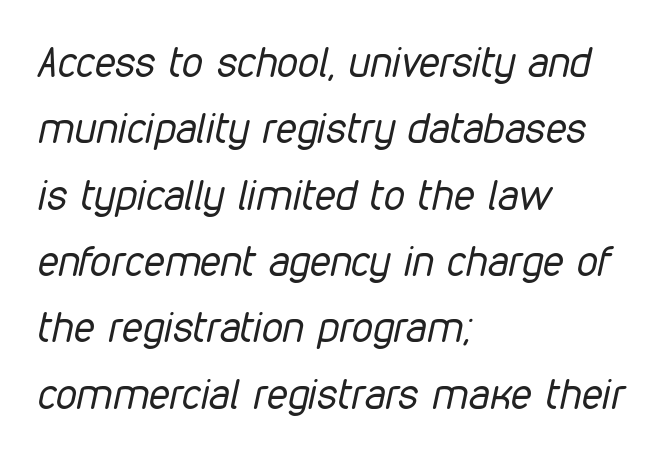
Check the space under the baseline: it is left empty. Rendered with sloped, italic letterforms. The rendering uses natural spacing where letterforms have individual widths. Reading down the block, your eye returns to a fixed left position each line. Is the type heavy? It reads as light-to-regular instead.
